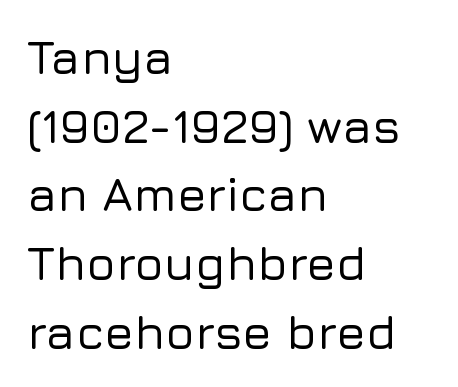
{"serif": "no", "italic": "no", "width": "normal", "stroke_contrast": "low", "x_height": "medium", "monospaced": "no", "underline": "no", "align": "left", "line_spacing": "normal", "line_spacing_ratio": 1.43, "letter_spacing": "normal", "letter_spacing_em": 0.0, "glyph_px": 48}
